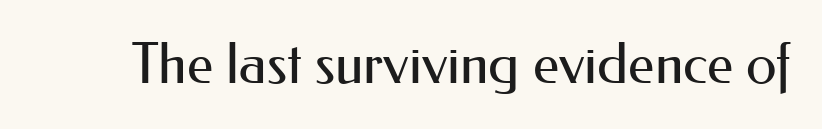
The image shows 56 px regular-weight sans-serif type, upright; set normal letter spacing, not underlined; medium stroke contrast and a small x-height.
